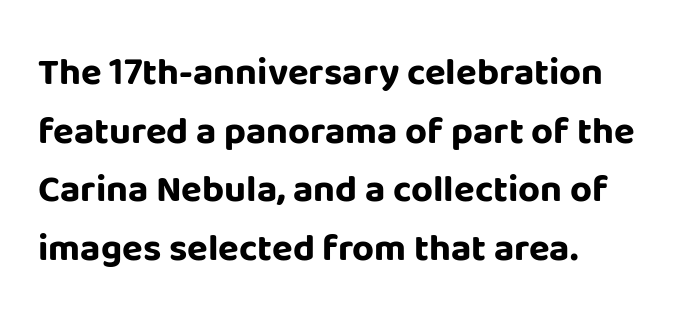
Q: Is the text bold? A: Yes.
Q: Is the text italic (slanted)? A: No, it is upright.
Q: Is the typeface a serif or a sans-serif typeface? A: Sans-serif.
Q: Is the text underlined? A: No.
Q: How is the paragraph aligned? A: Left-aligned.
Q: Is the spacing between letters normal or unusually wide? A: Normal.
Q: Is the spacing between lines tight, normal or loose? A: Normal.
Q: Width (condensed, normal, or wide)? A: Normal.
Q: Stroke contrast? A: Low.
Q: x-height? A: Large.
Q: Monospaced? A: No.
